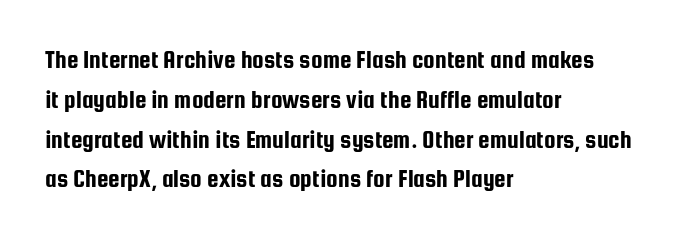
The image shows 26 px text type, upright; set left-aligned, normal line spacing (1.53x), normal letter spacing, not underlined.
